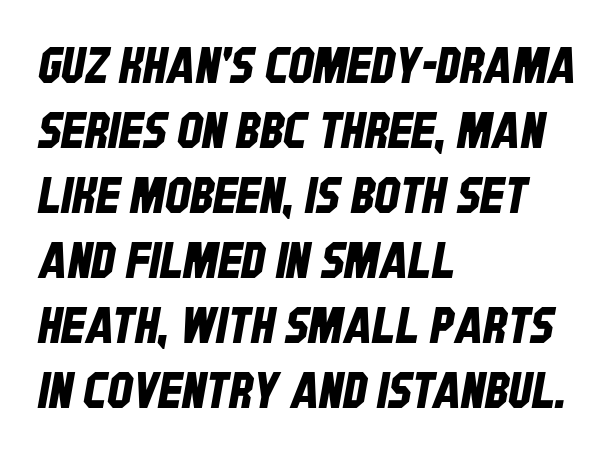
{"serif": "no", "width": "condensed", "stroke_contrast": "low", "x_height": "large", "monospaced": "no", "underline": "no", "align": "left", "line_spacing": "normal", "line_spacing_ratio": 1.3, "letter_spacing": "normal", "letter_spacing_em": 0.0, "glyph_px": 50}
